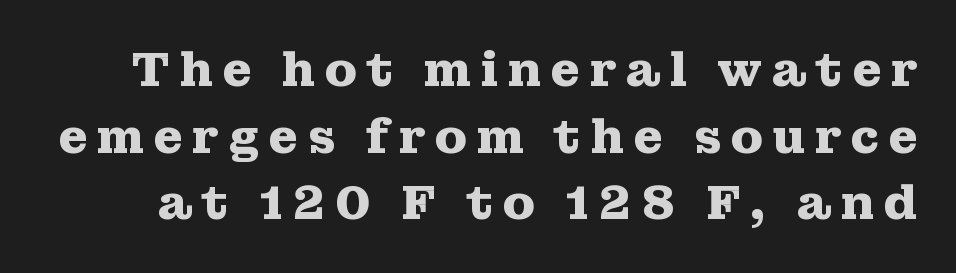
The image shows 48 px heavy, wide serif type, upright; set normal line spacing (1.39x), not underlined; medium stroke contrast and a medium x-height.
